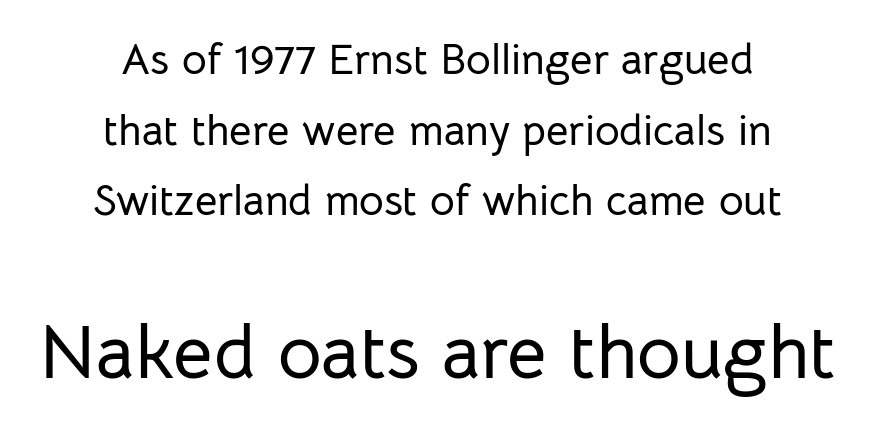
The image shows 76 px sans-serif type, upright; set centered, normal line spacing (1.64x), normal letter spacing, not underlined; the second (bottom) block is 1.77x larger; low stroke contrast and a medium x-height.
